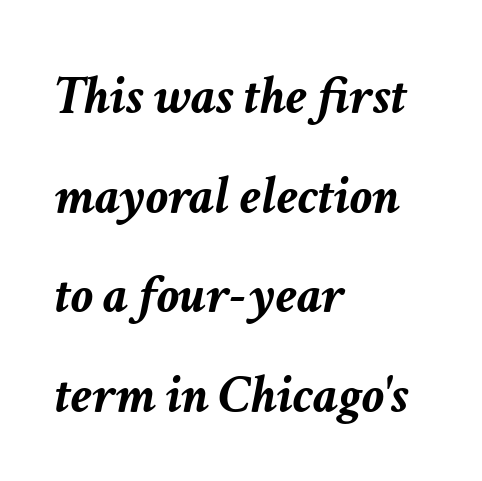
Where is the straight margin? On the left. Inter-character spacing is left at the font's built-in metrics. The words here are not underlined. Slant detected: the letters are inclined. You'd pick this weight for a headline — it's a proper bold. Looks like regular typesetting: each glyph gets only the width it needs.
